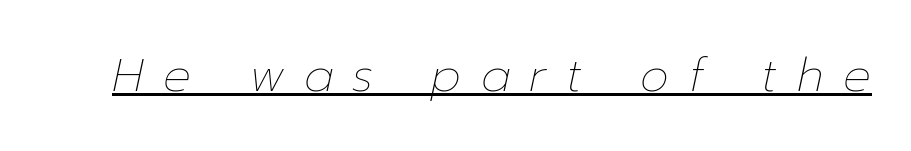
Emphasis is given by a line drawn under the lettering. Slanted lettering throughout. Caption: face not bold, strokes unweighted. The rendering uses natural spacing where letterforms have individual widths. There is plenty of visible air inserted between adjacent glyphs.
